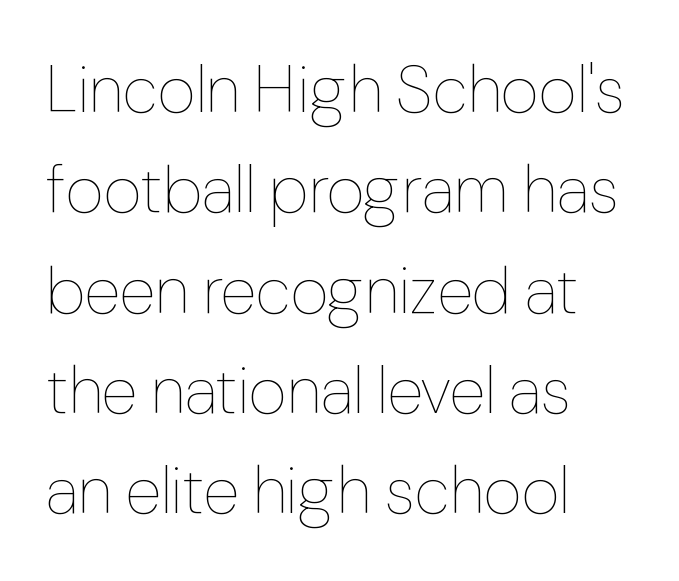
Quick note: interline space is typical. Letter spacing: default. Each letter keeps its own natural width here, so spacing adapts to shape. Does the lettering tilt? It doesn't — this is upright. Plain, unruled lines of type.
